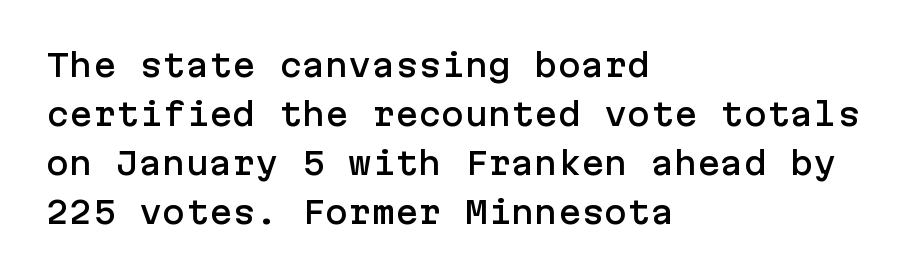
The image shows 31 px sans-serif type, upright; set left-aligned, normal line spacing (1.58x), normal letter spacing, not underlined; low stroke contrast and a medium x-height.
